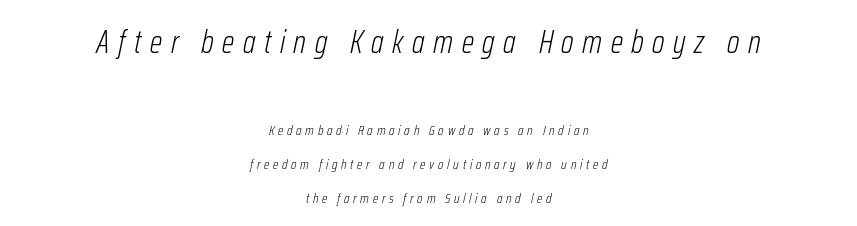
Q: Is the text bold? A: No.
Q: Is the text italic (slanted)? A: Yes, it leans right by about 12 degrees.
Q: Is the text underlined? A: No.
Q: How is the paragraph aligned? A: Centered.
Q: Is the spacing between letters normal or unusually wide? A: Unusually wide.
Q: Is the spacing between lines tight, normal or loose? A: Loose.
Q: Which block of text is set in a larger size, the first (top) or the second (bottom)? A: The first (top) one.
Q: Width (condensed, normal, or wide)? A: Condensed.
Q: Stroke contrast? A: Low.
Q: x-height? A: Medium.
Q: Monospaced? A: No.
